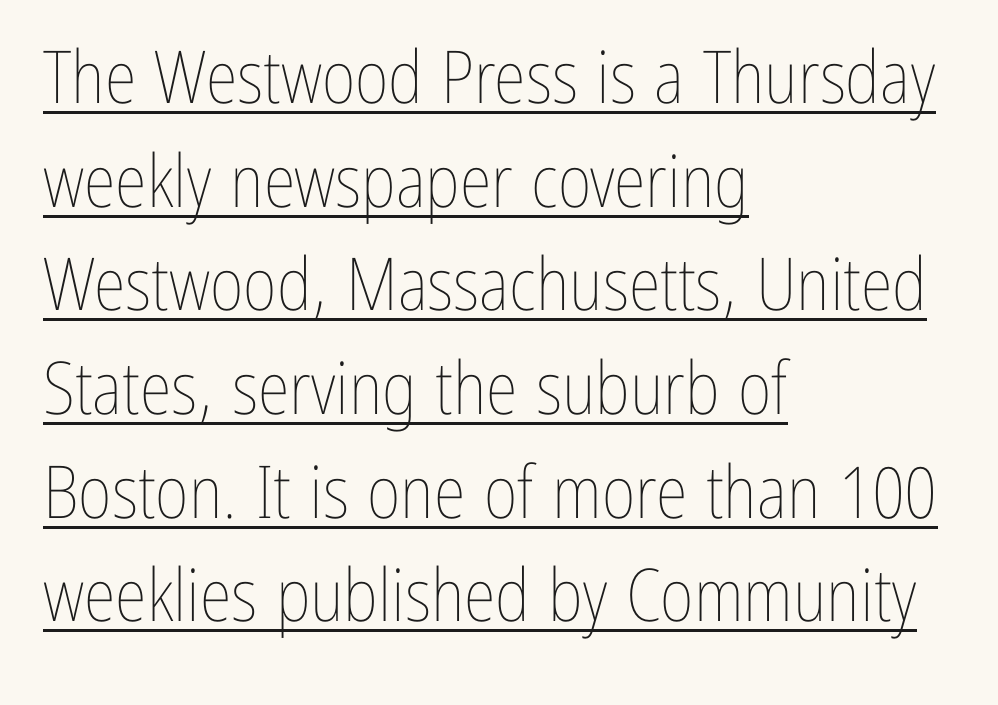
The image shows 73 px thin, condensed type, upright; set left-aligned, normal line spacing (1.42x), normal letter spacing, underlined; low stroke contrast and a medium x-height.
